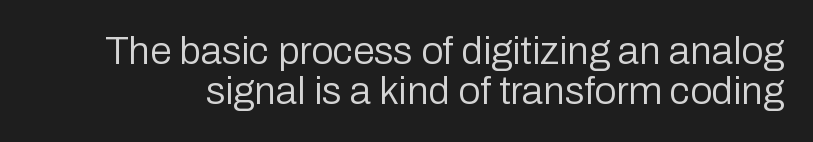
The image shows 39 px regular-weight sans-serif type, upright; set tight line spacing (1.02x), normal letter spacing, not underlined; low stroke contrast and a medium x-height.
